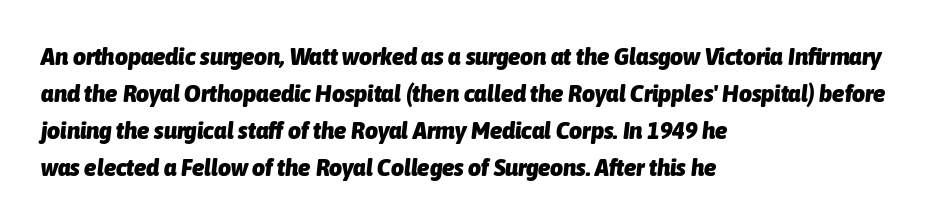
Compared with ordinary roman type, these characters are visibly tilted. Leftover space on each line is placed entirely after the last word. Nothing unusual about the tracking: characters are spaced as the font intends. The typesetting leans heavy: a genuine bold.
